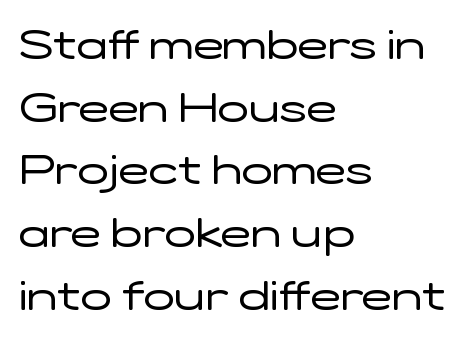
{"serif": "no", "italic": "no", "bold": "no", "weight": "regular", "width": "wide", "stroke_contrast": "low", "x_height": "medium", "monospaced": "no", "underline": "no", "align": "left", "line_spacing": "normal", "line_spacing_ratio": 1.53, "letter_spacing": "normal", "letter_spacing_em": 0.0, "glyph_px": 41}
